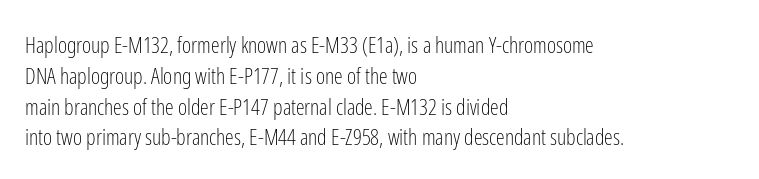
Q: Is the text bold? A: No.
Q: Is the text italic (slanted)? A: No, it is upright.
Q: Is the text underlined? A: No.
Q: How is the paragraph aligned? A: Left-aligned.
Q: Is the spacing between letters normal or unusually wide? A: Normal.
Q: Is the spacing between lines tight, normal or loose? A: Normal.
